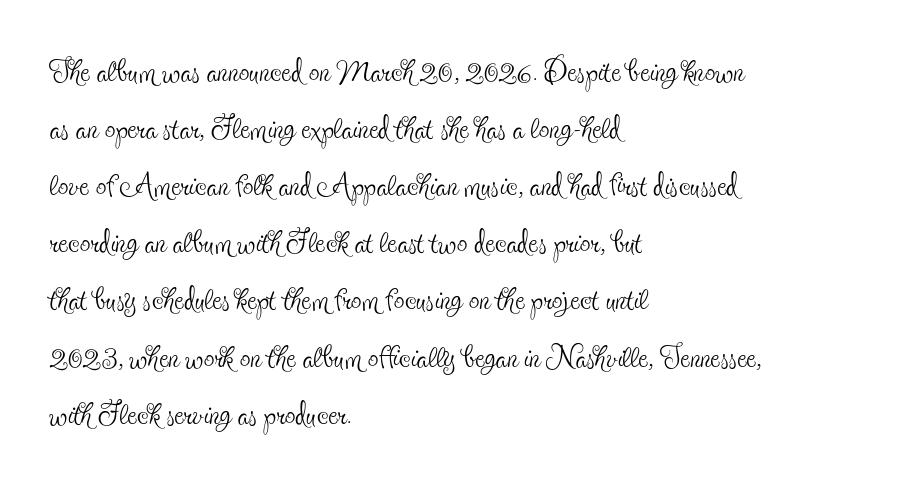
The image shows 42 px thin, condensed serif type; set left-aligned, normal line spacing (1.36x), normal letter spacing, not underlined; a small x-height.
